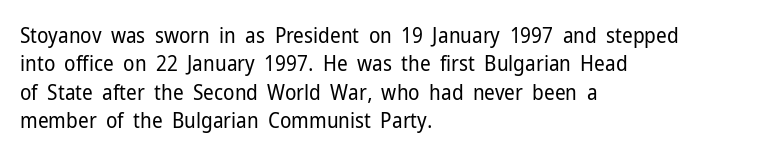
The image shows 21 px text type, upright; set left-aligned, normal line spacing (1.35x), normal letter spacing, not underlined.
